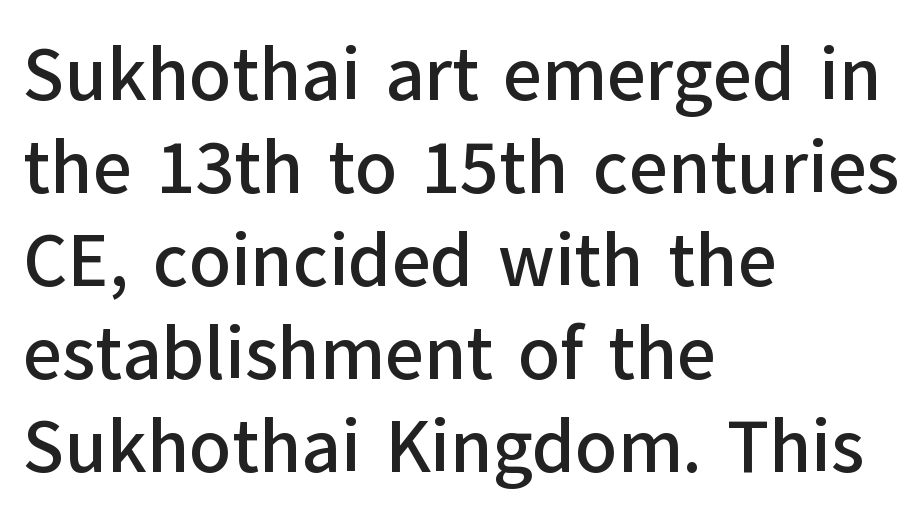
Q: Is the text italic (slanted)? A: No, it is upright.
Q: Is the typeface a serif or a sans-serif typeface? A: Sans-serif.
Q: Is the text underlined? A: No.
Q: How is the paragraph aligned? A: Left-aligned.
Q: Is the spacing between letters normal or unusually wide? A: Normal.
Q: Width (condensed, normal, or wide)? A: Normal.
Q: Stroke contrast? A: Low.
Q: x-height? A: Medium.
Q: Monospaced? A: No.
